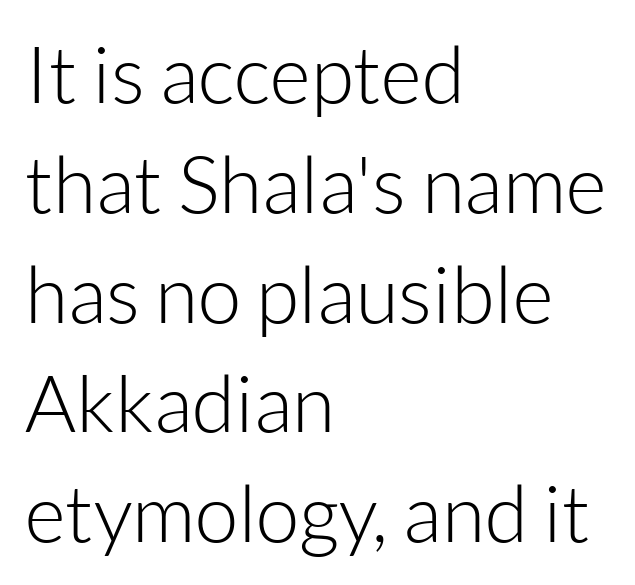
Q: Is the text bold? A: No.
Q: Is the text italic (slanted)? A: No, it is upright.
Q: Is the typeface a serif or a sans-serif typeface? A: Sans-serif.
Q: Is the text underlined? A: No.
Q: How is the paragraph aligned? A: Left-aligned.
Q: Is the spacing between letters normal or unusually wide? A: Normal.
Q: Is the spacing between lines tight, normal or loose? A: Normal.
Q: Width (condensed, normal, or wide)? A: Normal.
Q: Stroke contrast? A: Low.
Q: x-height? A: Medium.
Q: Monospaced? A: No.
